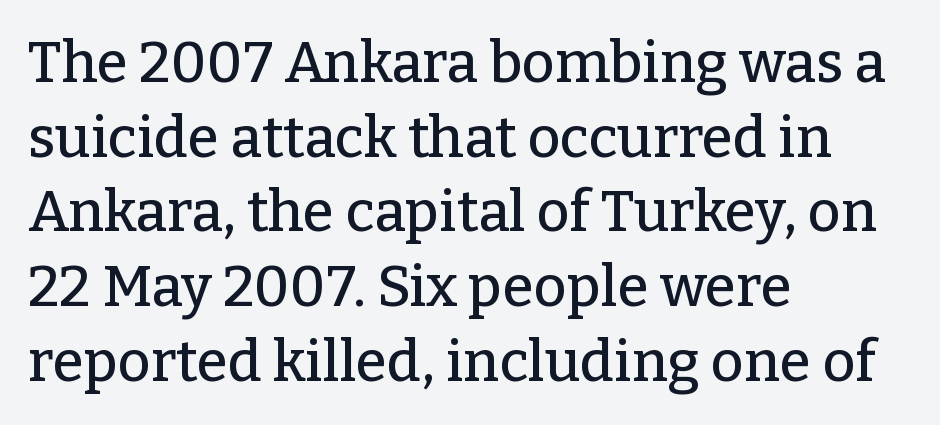
Q: Is the text italic (slanted)? A: No, it is upright.
Q: Is the typeface a serif or a sans-serif typeface? A: Serif.
Q: Is the text underlined? A: No.
Q: How is the paragraph aligned? A: Left-aligned.
Q: Is the spacing between letters normal or unusually wide? A: Normal.
Q: Is the spacing between lines tight, normal or loose? A: Normal.
Q: Width (condensed, normal, or wide)? A: Normal.
Q: Stroke contrast? A: Low.
Q: x-height? A: Medium.
Q: Monospaced? A: No.
